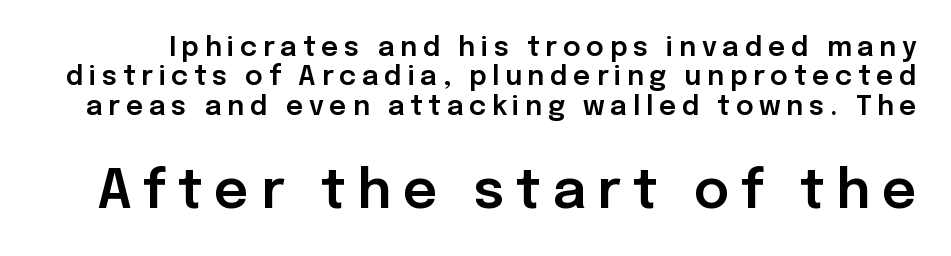
The image shows 54 px sans-serif type, upright; set tight line spacing (1.09x), unusually wide letter spacing (+0.21 em), not underlined; the second (bottom) block is 2.0x larger; low stroke contrast and a medium x-height.
